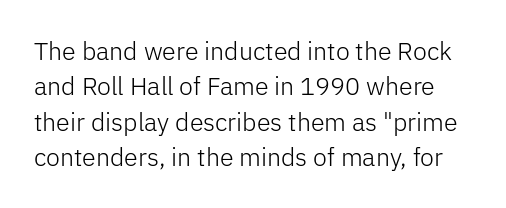
{"italic": "no", "bold": "no", "underline": "no", "line_spacing": "normal", "line_spacing_ratio": 1.42, "letter_spacing": "normal", "letter_spacing_em": 0.0, "glyph_px": 25}
